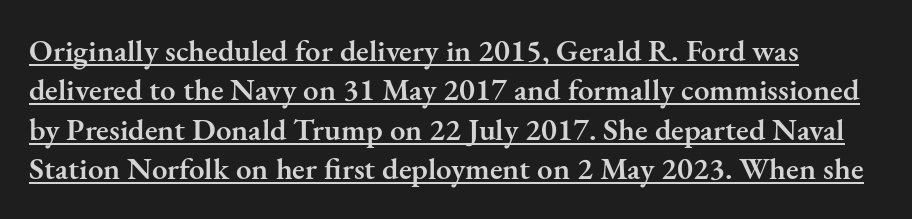
The image shows 31 px semibold serif type, upright; set normal line spacing (1.27x), normal letter spacing, underlined; medium stroke contrast and a small x-height.
